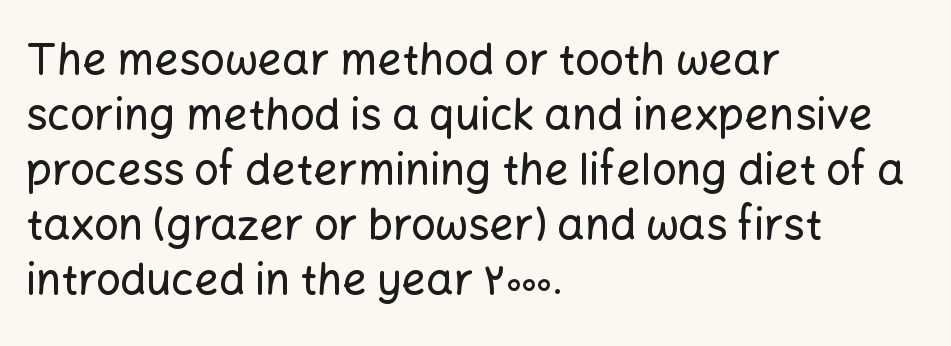
{"serif": "no", "italic": "no", "width": "normal", "stroke_contrast": "low", "x_height": "medium", "monospaced": "no", "underline": "no", "align": "left", "line_spacing": "normal", "line_spacing_ratio": 1.28, "letter_spacing": "normal", "letter_spacing_em": 0.0, "glyph_px": 43}
